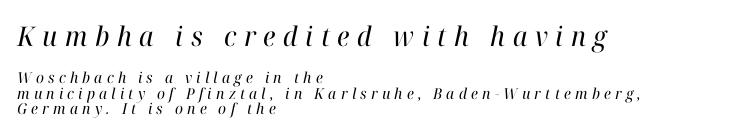
{"italic": "yes", "lean": "right", "slant_degrees": 12, "bold": "no", "underline": "no", "align": "left", "line_spacing": "tight", "line_spacing_ratio": 1.03, "letter_spacing": "wide", "letter_spacing_em": 0.28, "larger_block": "first", "size_ratio": 1.8, "glyph_px": 27}
